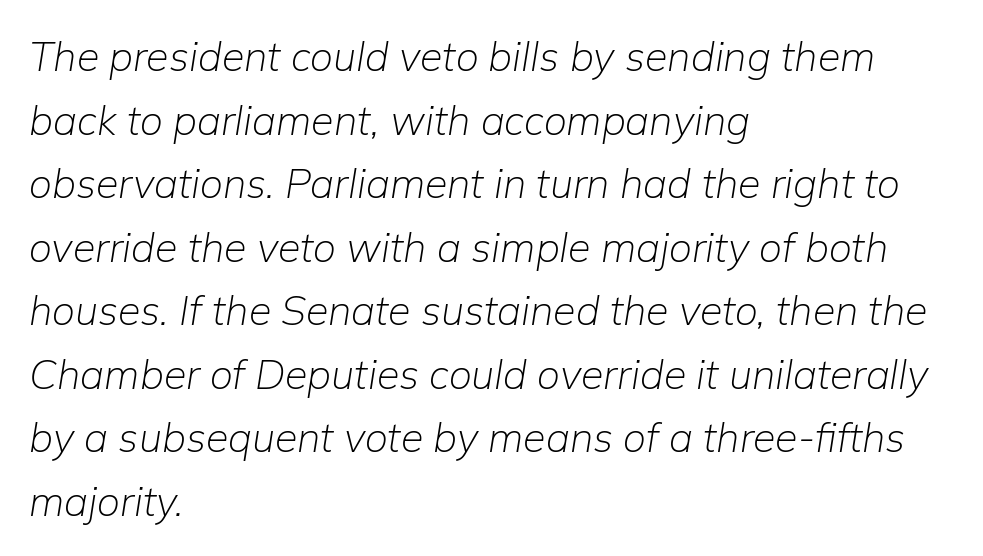
The image shows 41 px light type, italic (leaning right); set left-aligned, normal line spacing (1.55x), normal letter spacing, not underlined; low stroke contrast and a medium x-height.
